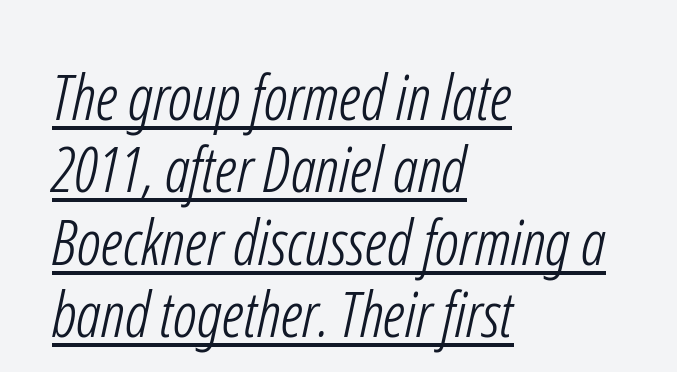
Q: Is the text bold? A: No.
Q: Is the typeface a serif or a sans-serif typeface? A: Sans-serif.
Q: Is the text underlined? A: Yes.
Q: How is the paragraph aligned? A: Left-aligned.
Q: Is the spacing between letters normal or unusually wide? A: Normal.
Q: Is the spacing between lines tight, normal or loose? A: Tight.
Q: Width (condensed, normal, or wide)? A: Condensed.
Q: Stroke contrast? A: Low.
Q: x-height? A: Medium.
Q: Monospaced? A: No.
